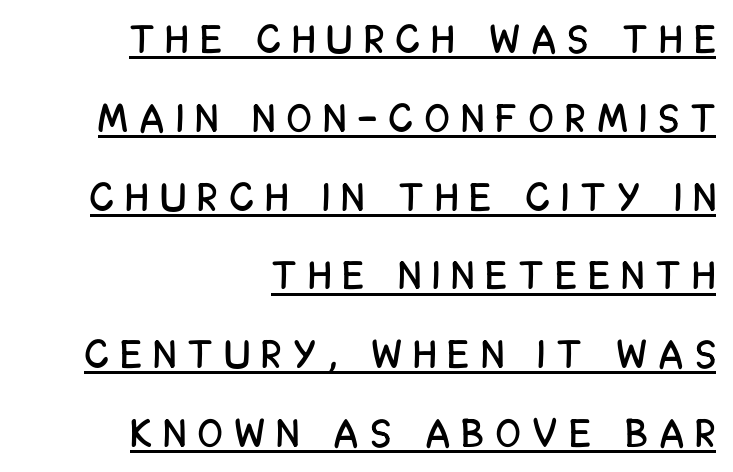
Q: Is the text italic (slanted)? A: No, it is upright.
Q: Is the typeface a serif or a sans-serif typeface? A: Sans-serif.
Q: Is the text underlined? A: Yes.
Q: How is the paragraph aligned? A: Right-aligned.
Q: Is the spacing between letters normal or unusually wide? A: Unusually wide.
Q: Is the spacing between lines tight, normal or loose? A: Loose.
Q: Width (condensed, normal, or wide)? A: Condensed.
Q: Stroke contrast? A: Low.
Q: x-height? A: Large.
Q: Monospaced? A: No.
